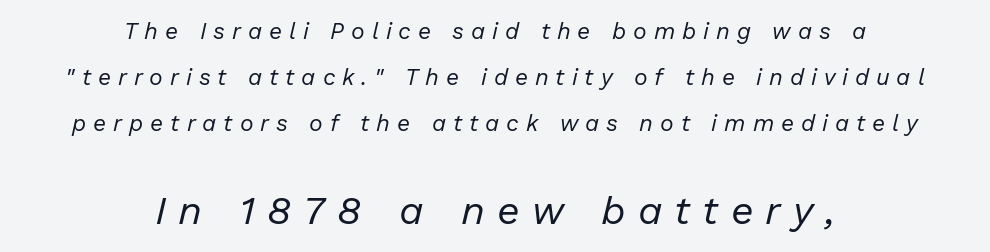
{"italic": "yes", "lean": "right", "slant_degrees": 13, "bold": "no", "weight": "regular", "width": "normal", "stroke_contrast": "low", "x_height": "medium", "monospaced": "no", "underline": "no", "align": "center", "line_spacing": "loose", "line_spacing_ratio": 1.99, "letter_spacing": "wide", "letter_spacing_em": 0.3, "larger_block": "second", "size_ratio": 1.74, "glyph_px": 40}
